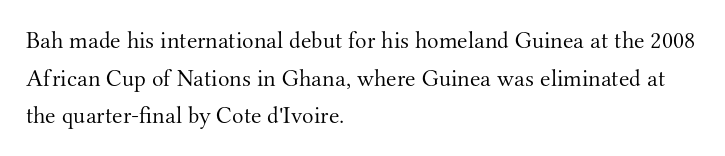
The image shows 24 px text type, upright; set left-aligned, normal line spacing (1.57x), normal letter spacing, not underlined.
